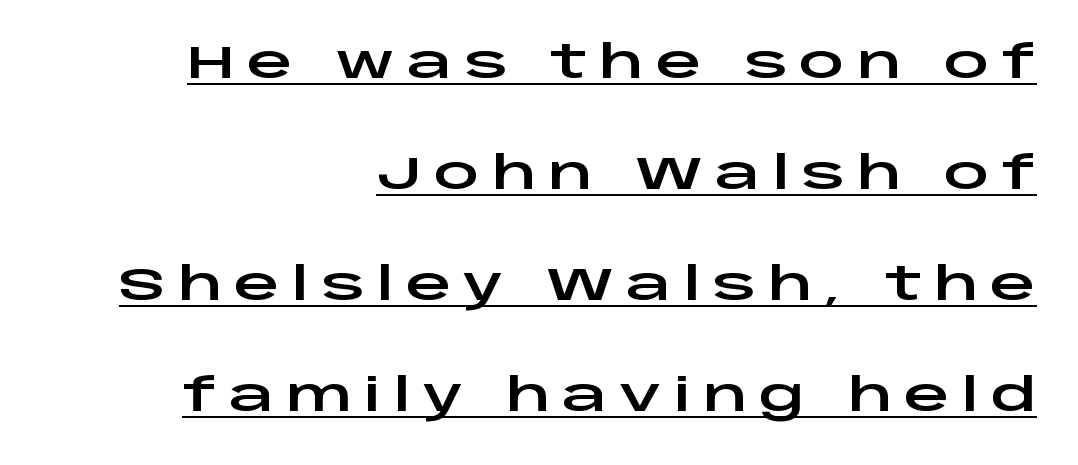
Whoever set this chose breathing room over compactness in the vertical rhythm. Nope, no serifs anywhere on these letters. Which margin do the lines hug? The right one — the left edge is uneven. The gaps between neighbouring characters are conspicuously large.
